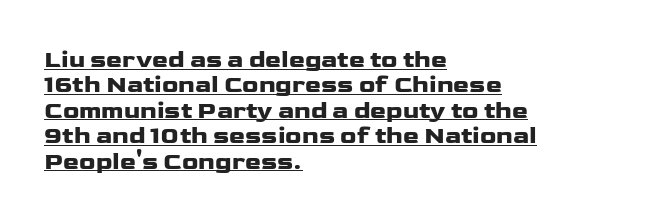
Q: Is the text italic (slanted)? A: No, it is upright.
Q: Is the text underlined? A: Yes.
Q: How is the paragraph aligned? A: Left-aligned.
Q: Is the spacing between letters normal or unusually wide? A: Normal.
Q: Is the spacing between lines tight, normal or loose? A: Tight.
